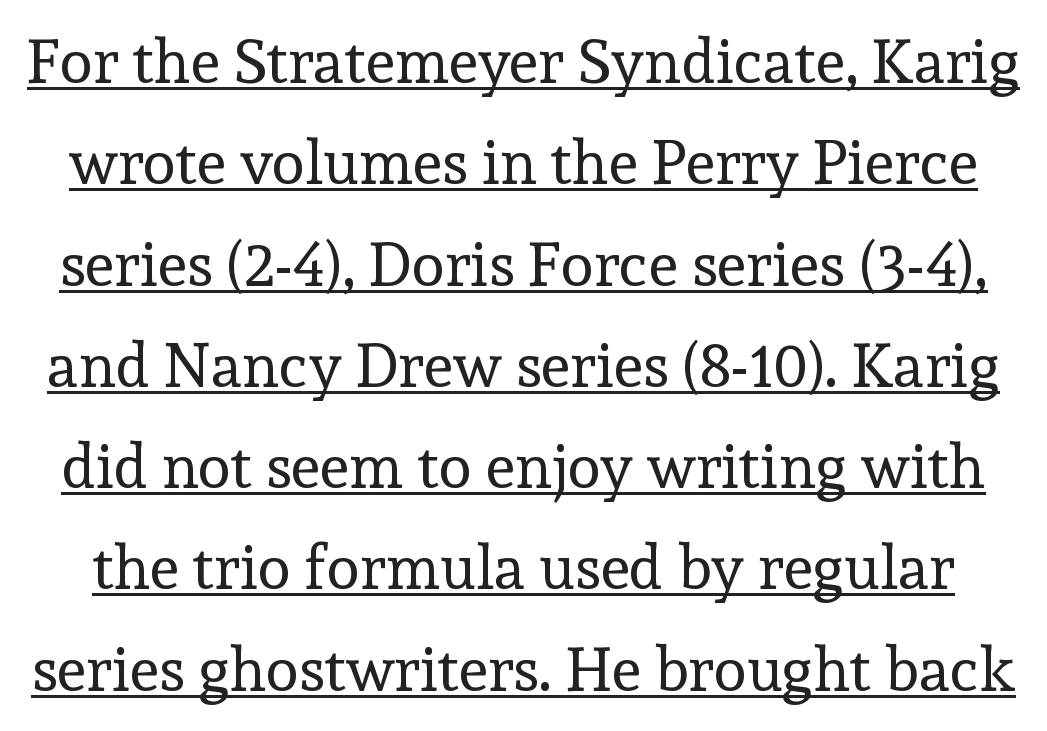
The image shows 61 px regular-weight serif type, upright; set normal line spacing (1.66x), normal letter spacing, underlined; a medium x-height.
